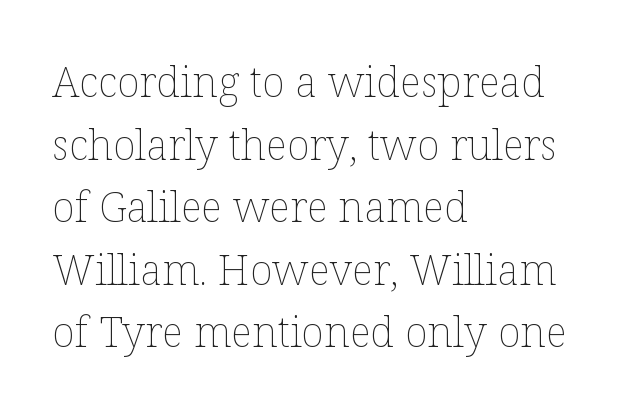
This sample has the flowing, uneven cadence of proportional lettering. One-word summary of the alignment: left. The letters sit at their default tracking, neither squeezed nor spread. This is the regular roman posture of the typeface.
